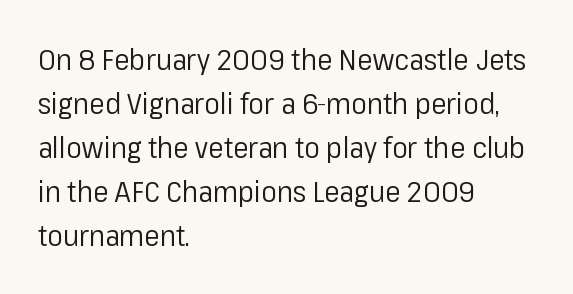
{"serif": "no", "italic": "no", "bold": "no", "weight": "regular", "width": "normal", "stroke_contrast": "low", "x_height": "medium", "monospaced": "no", "underline": "no", "align": "left", "line_spacing": "normal", "line_spacing_ratio": 1.52, "letter_spacing": "normal", "letter_spacing_em": 0.0, "glyph_px": 29}
